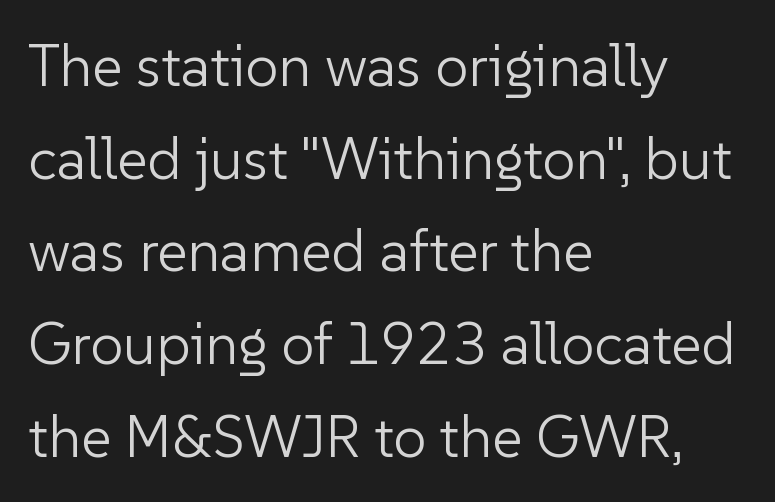
This rendering leaves character spacing at its baseline value. Honestly, there is no underline to notice here at all. Bold? No — there's no thickening of the strokes. Look at the bottom of the vertical strokes: they stop flat, with no serifs.
